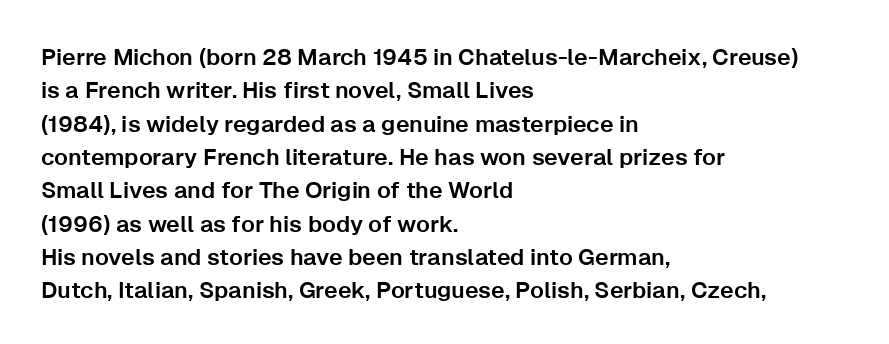
{"italic": "no", "underline": "no", "align": "left", "line_spacing": "normal", "line_spacing_ratio": 1.45, "letter_spacing": "normal", "letter_spacing_em": 0.0, "glyph_px": 23}
